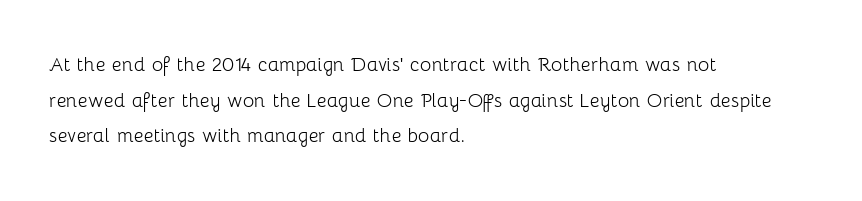
The image shows 24 px text type, upright; set left-aligned, normal line spacing (1.48x), normal letter spacing, not underlined.
